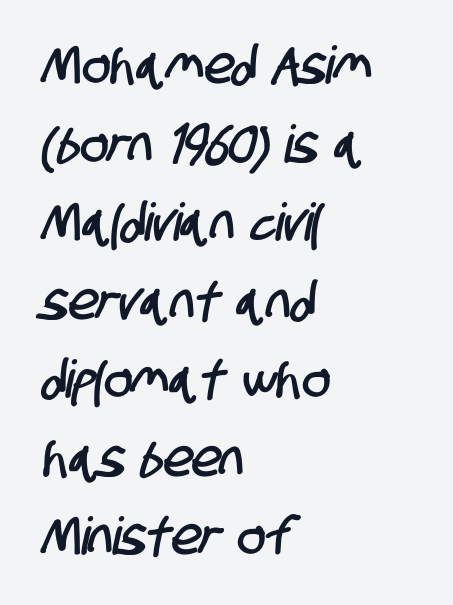
Classification — sans serif. Here the designer chose a conventional face with non-uniform glyph widths. Words float on clear page, feet unadorned. A classic flush-left, rag-right setting is used for this passage. Between one letter and the next there's only the usual sliver of space.
